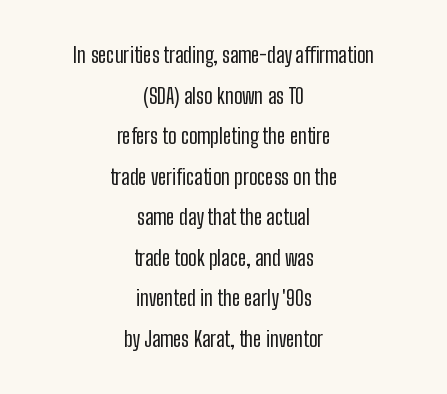
{"italic": "no", "bold": "no", "underline": "no", "align": "center", "line_spacing": "loose", "line_spacing_ratio": 1.93, "letter_spacing": "normal", "letter_spacing_em": 0.0, "glyph_px": 21}
